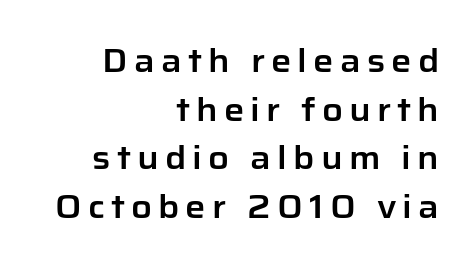
The space between consecutive lines is moderate. This sample has the flowing, uneven cadence of proportional lettering. Notice how the stems are strictly vertical — no italics here. A typesetter would label this face a sans. The lines in this sample share a right terminus and differ only in where they begin.
